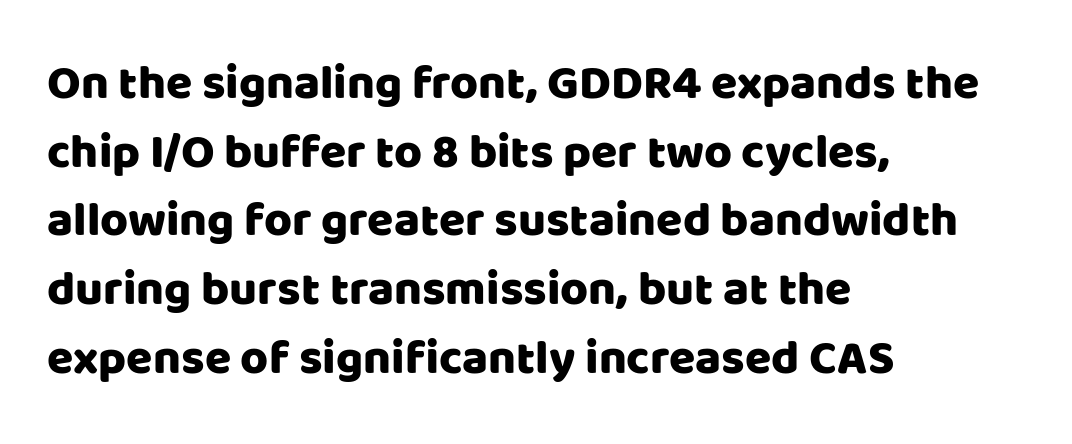
Q: Is the text italic (slanted)? A: No, it is upright.
Q: Is the typeface a serif or a sans-serif typeface? A: Sans-serif.
Q: Is the text underlined? A: No.
Q: How is the paragraph aligned? A: Left-aligned.
Q: Is the spacing between letters normal or unusually wide? A: Normal.
Q: Is the spacing between lines tight, normal or loose? A: Normal.
Q: Width (condensed, normal, or wide)? A: Normal.
Q: Stroke contrast? A: Low.
Q: x-height? A: Large.
Q: Monospaced? A: No.
